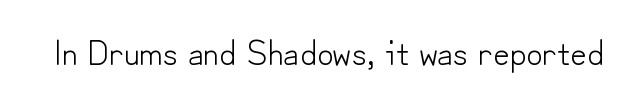
Honestly, there is no underline to notice here at all. Look at the bottom of the vertical strokes: they stop flat, with no serifs. The type is set solid horizontally, with unmodified tracking. Character widths vary here, with narrow letters taking less room than wide ones. Is this a heavy cut? Hardly; it is regular or lighter.
